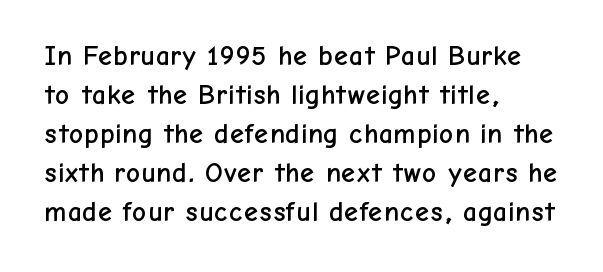
Q: Is the text italic (slanted)? A: No, it is upright.
Q: Is the typeface a serif or a sans-serif typeface? A: Sans-serif.
Q: Is the text underlined? A: No.
Q: How is the paragraph aligned? A: Left-aligned.
Q: Is the spacing between letters normal or unusually wide? A: Normal.
Q: Is the spacing between lines tight, normal or loose? A: Normal.
Q: Width (condensed, normal, or wide)? A: Normal.
Q: Stroke contrast? A: Low.
Q: x-height? A: Medium.
Q: Monospaced? A: No.
